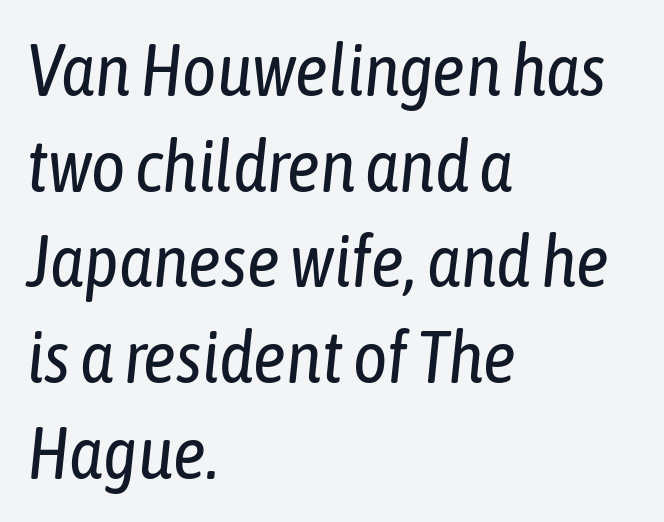
Q: Is the text bold? A: No.
Q: Is the text italic (slanted)? A: Yes, it leans right by about 6 degrees.
Q: Is the text underlined? A: No.
Q: How is the paragraph aligned? A: Left-aligned.
Q: Is the spacing between letters normal or unusually wide? A: Normal.
Q: Is the spacing between lines tight, normal or loose? A: Normal.
Q: Width (condensed, normal, or wide)? A: Condensed.
Q: Stroke contrast? A: Low.
Q: x-height? A: Medium.
Q: Monospaced? A: No.
